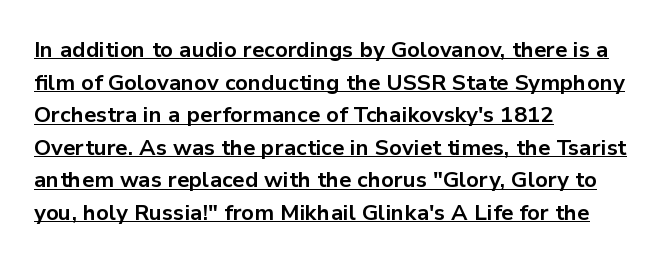
The image shows 22 px bold type, upright; set left-aligned, normal line spacing (1.48x), normal letter spacing, underlined.
